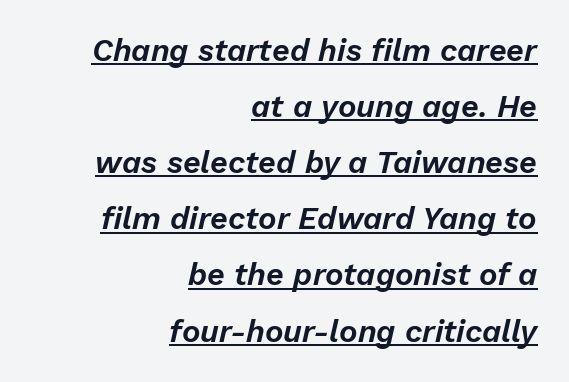
The rendering uses the underline text-decoration. Rendered with sloped, italic letterforms. Proportional: the letters do not fall into vertical columns. Reading down the block, your eye finds every line finishing at a fixed right position. The gaps between neighbouring characters are ordinary and unremarkable.
